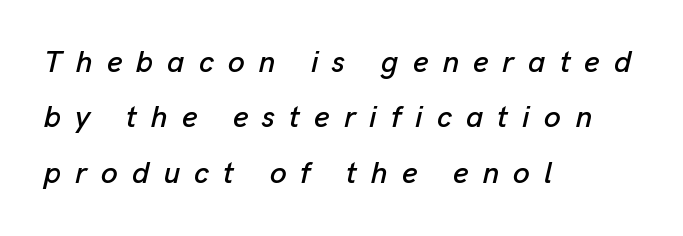
The image shows 30 px text type, italic (leaning right); set left-aligned, line spacing 1.85x, unusually wide letter spacing (+0.47 em), not underlined; low stroke contrast and a medium x-height.
